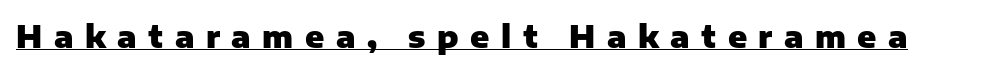
{"serif": "no", "italic": "no", "bold": "yes", "weight": "heavy", "width": "normal", "stroke_contrast": "low", "x_height": "medium", "monospaced": "no", "underline": "yes", "letter_spacing": "wide", "letter_spacing_em": 0.37, "glyph_px": 31}
